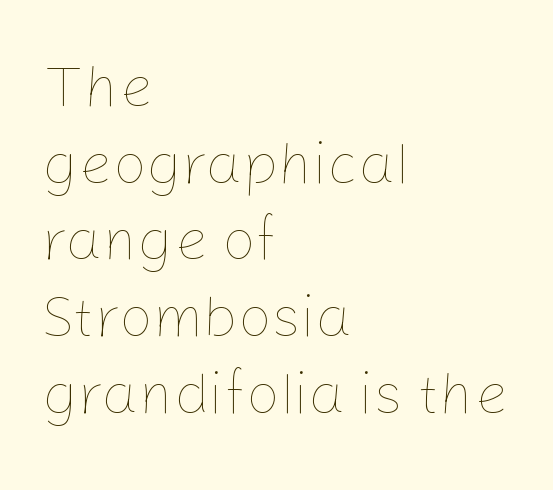
Q: Is the text bold? A: No.
Q: Is the text italic (slanted)? A: No, it is upright.
Q: Is the text underlined? A: No.
Q: How is the paragraph aligned? A: Left-aligned.
Q: Is the spacing between letters normal or unusually wide? A: Normal.
Q: Is the spacing between lines tight, normal or loose? A: Normal.
Q: Width (condensed, normal, or wide)? A: Normal.
Q: Stroke contrast? A: Low.
Q: x-height? A: Medium.
Q: Monospaced? A: No.
